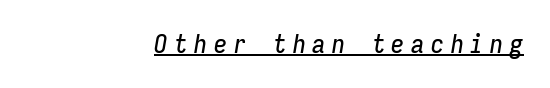
Casual observation: everything's shoved over to the right. Underline: present. These lines have a slow, spaced-out rhythm from letter to letter. Notice how the stems are inclined rather than vertical — that's the hallmark of italics.
